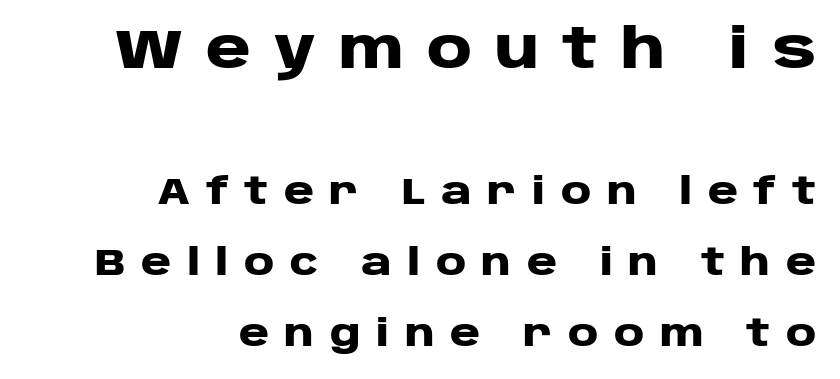
Size hierarchy here favors the leading block over the trailing one. Spacing verdict: proportional, widths tailored to each character. The words here are not underlined. Casual observation: everything's shoved over to the right.
